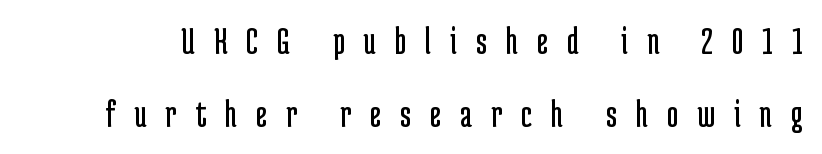
{"serif": "no", "italic": "no", "bold": "no", "weight": "regular", "width": "condensed", "stroke_contrast": "low", "x_height": "medium", "monospaced": "no", "underline": "no", "line_spacing_ratio": 1.82, "letter_spacing": "wide", "letter_spacing_em": 0.47, "glyph_px": 40}
